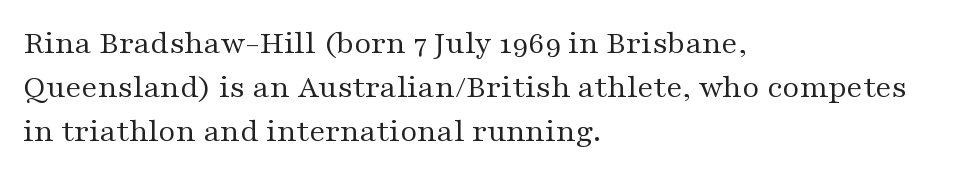
The image shows 33 px regular-weight, wide serif type, upright; set left-aligned, normal line spacing (1.34x), normal letter spacing, not underlined; medium stroke contrast and a medium x-height.
